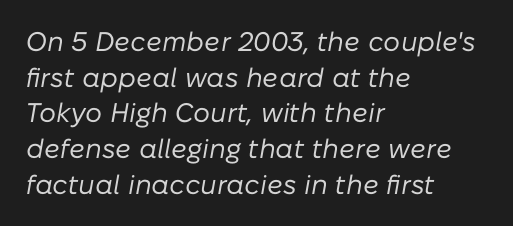
The image shows 27 px text type, italic (leaning right); set left-aligned, normal line spacing (1.32x), normal letter spacing, not underlined.
